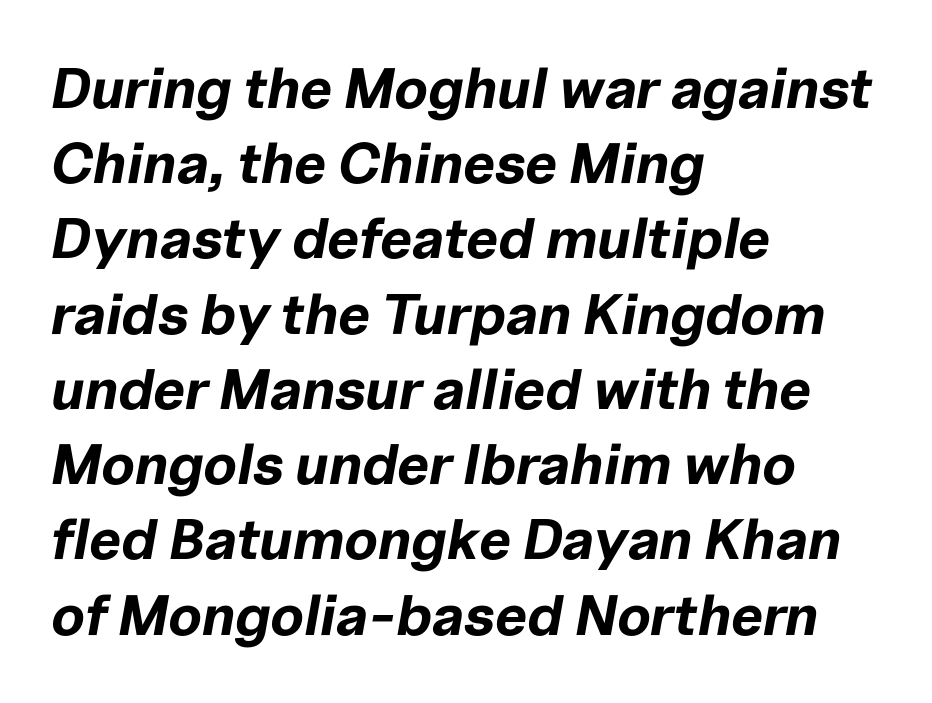
How are the letters spaced? Ordinarily, with no added tracking. The designer left line spacing at the default. Notice how the passage keeps a crisp vertical edge on the left only. Posture: slanted.
